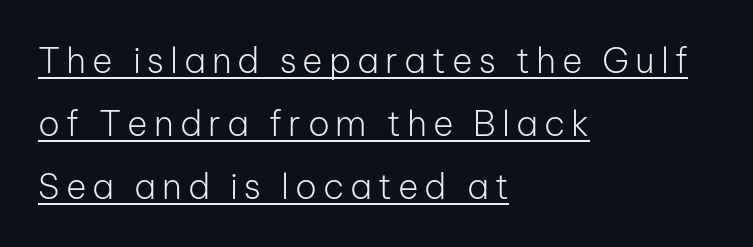
Q: Is the text bold? A: No.
Q: Is the text italic (slanted)? A: No, it is upright.
Q: Is the typeface a serif or a sans-serif typeface? A: Sans-serif.
Q: Is the text underlined? A: Yes.
Q: How is the paragraph aligned? A: Left-aligned.
Q: Width (condensed, normal, or wide)? A: Normal.
Q: Stroke contrast? A: Low.
Q: x-height? A: Medium.
Q: Monospaced? A: No.
